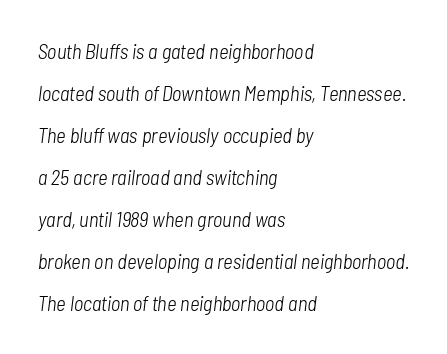
Q: Is the text bold? A: No.
Q: Is the text italic (slanted)? A: Yes, it leans right by about 7 degrees.
Q: Is the text underlined? A: No.
Q: How is the paragraph aligned? A: Left-aligned.
Q: Is the spacing between letters normal or unusually wide? A: Normal.
Q: Is the spacing between lines tight, normal or loose? A: Loose.
